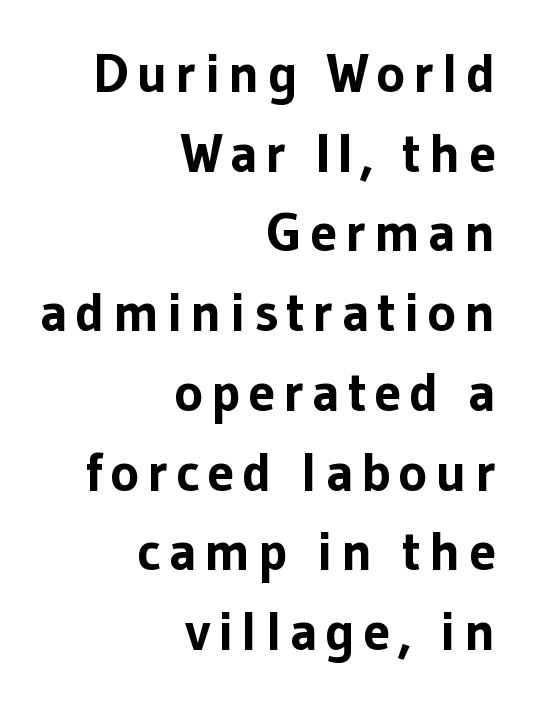
{"serif": "no", "italic": "no", "bold": "yes", "weight": "bold", "width": "normal", "stroke_contrast": "low", "x_height": "medium", "monospaced": "no", "underline": "no", "align": "right", "line_spacing": "normal", "line_spacing_ratio": 1.45, "glyph_px": 55}
